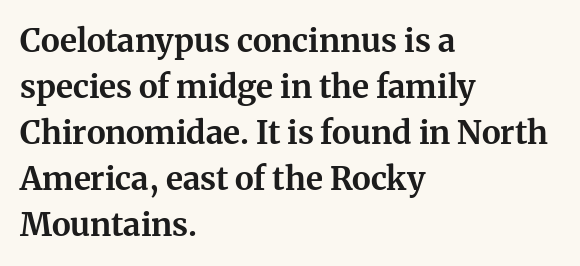
{"serif": "yes", "italic": "no", "bold": "yes", "weight": "bold", "width": "normal", "stroke_contrast": "medium", "x_height": "medium", "monospaced": "no", "underline": "no", "align": "left", "line_spacing": "normal", "line_spacing_ratio": 1.44, "letter_spacing": "normal", "letter_spacing_em": 0.0, "glyph_px": 32}
